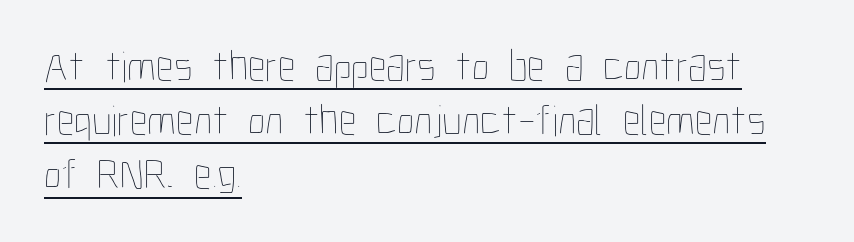
{"italic": "no", "bold": "no", "weight": "thin", "width": "condensed", "stroke_contrast": "low", "x_height": "medium", "monospaced": "no", "underline": "yes", "align": "left", "line_spacing_ratio": 1.23, "letter_spacing": "normal", "letter_spacing_em": 0.0, "glyph_px": 44}
